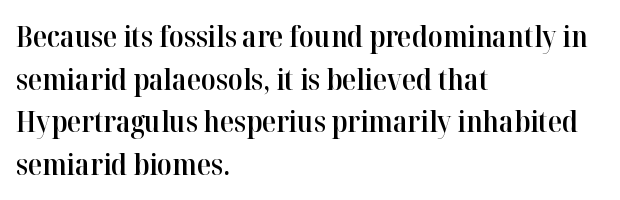
Q: Is the text bold? A: Semi-bold.
Q: Is the text italic (slanted)? A: No, it is upright.
Q: Is the typeface a serif or a sans-serif typeface? A: Serif.
Q: Is the text underlined? A: No.
Q: How is the paragraph aligned? A: Left-aligned.
Q: Is the spacing between letters normal or unusually wide? A: Normal.
Q: Is the spacing between lines tight, normal or loose? A: Normal.
Q: Width (condensed, normal, or wide)? A: Normal.
Q: Stroke contrast? A: High.
Q: x-height? A: Medium.
Q: Monospaced? A: No.
